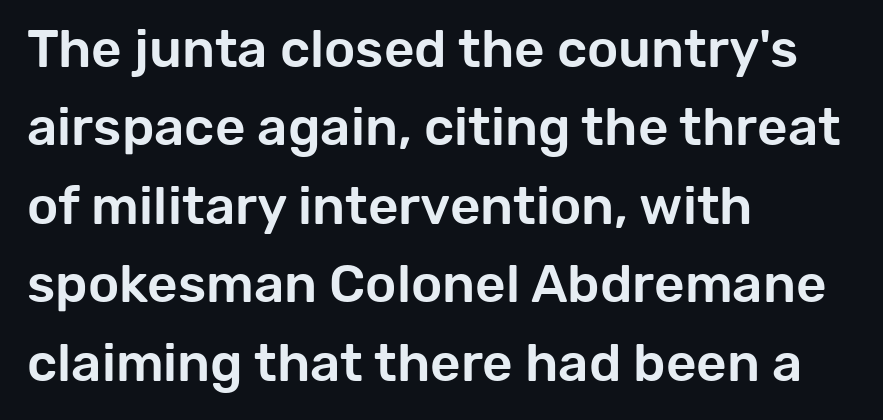
No word sits above an underline. The lettering holds an erect, upright posture throughout. The ragged edge is on the right, which tells us the setting is flush left. Typographically, this falls in the sans-serif category. The rendering uses natural spacing where letterforms have individual widths.
